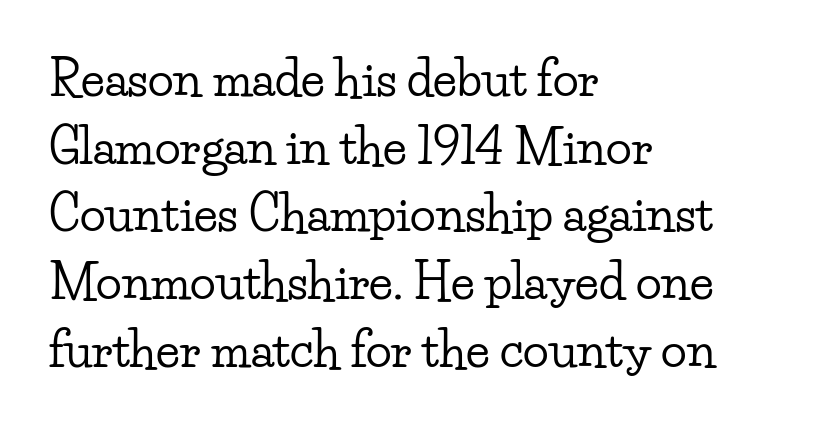
Q: Is the text italic (slanted)? A: No, it is upright.
Q: Is the typeface a serif or a sans-serif typeface? A: Serif.
Q: Is the text underlined? A: No.
Q: How is the paragraph aligned? A: Left-aligned.
Q: Is the spacing between letters normal or unusually wide? A: Normal.
Q: Is the spacing between lines tight, normal or loose? A: Normal.
Q: Width (condensed, normal, or wide)? A: Wide.
Q: Stroke contrast? A: Low.
Q: x-height? A: Small.
Q: Monospaced? A: No.
